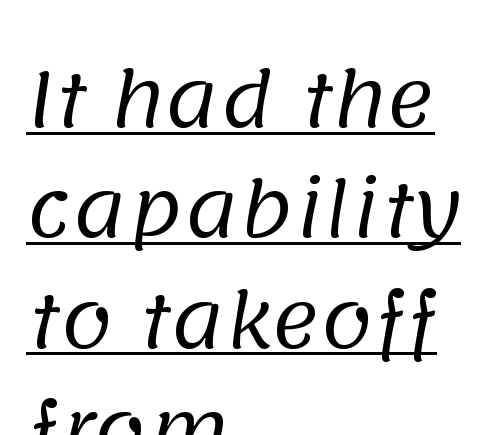
Regular leading. Nobody touched the tracking dial on this one. The words here are underlined. Compared with a centered layout, this one pins lines to the left instead. Heft: none added — not bold.
